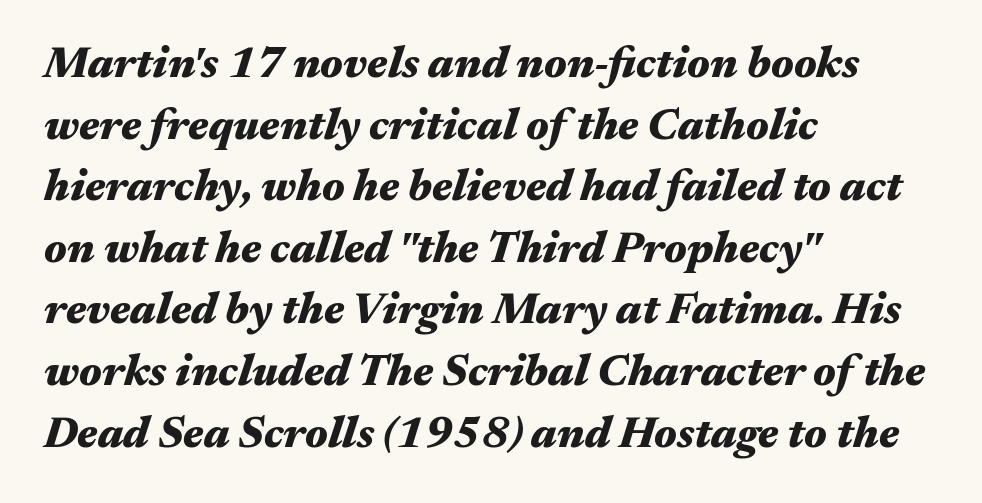
{"italic": "yes", "lean": "right", "slant_degrees": 17, "bold": "yes", "weight": "heavy", "width": "wide", "stroke_contrast": "medium", "x_height": "medium", "monospaced": "no", "underline": "no", "align": "left", "line_spacing": "normal", "line_spacing_ratio": 1.4, "letter_spacing": "normal", "letter_spacing_em": 0.0, "glyph_px": 44}
